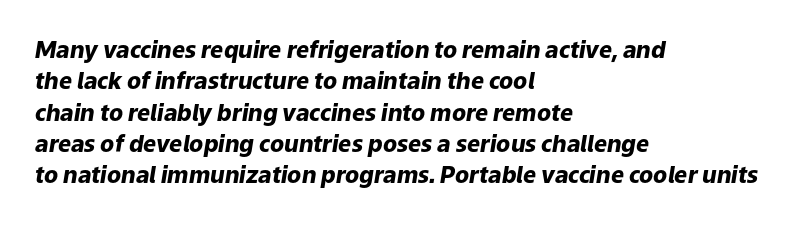
The face used here has a pronounced slope to its letters. The passage shown is emphatically bold. The gap between lines stays unmarked. Inter-character spacing is left at the font's built-in metrics. Honestly, the row spacing looks completely unremarkable.
